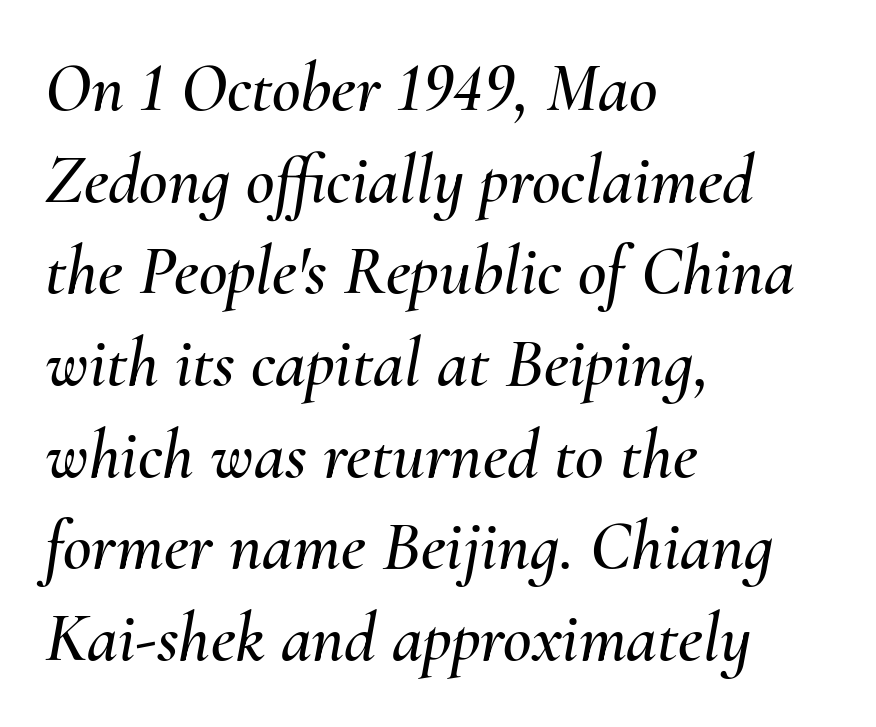
The image shows 70 px text type, italic (leaning right); set left-aligned, normal line spacing (1.31x), normal letter spacing, not underlined; medium stroke contrast and a small x-height.
